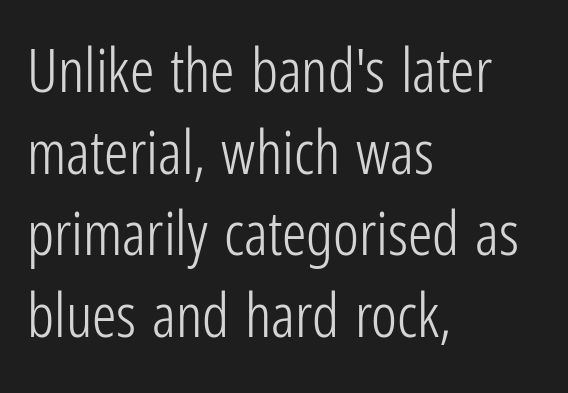
Summary of vertical rhythm: regular, with standard interline spacing. This is roman type, the default non-slanted kind. A quiet, ordinary-to-light weight characterises the typeface. Are there feet on the stems? There aren't — it's a sans. Students, note that the glyphs here touch the page at normal intervals. The text block is weighted toward the left margin, trailing off unevenly rightward.
